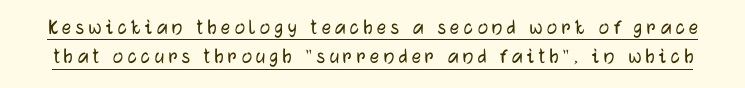
What decoration does the sample have? An underline. This is the regular roman posture of the typeface. The designer left line spacing at the default.
